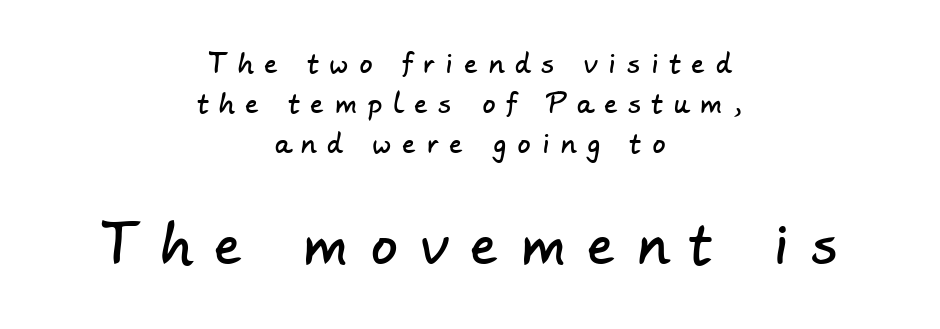
Plain, unruled lines of type. Successive baselines arrive at the customary interval. Type size steps up from the first block to the second. The face used here is proportionally spaced, like ordinary book or web type.
